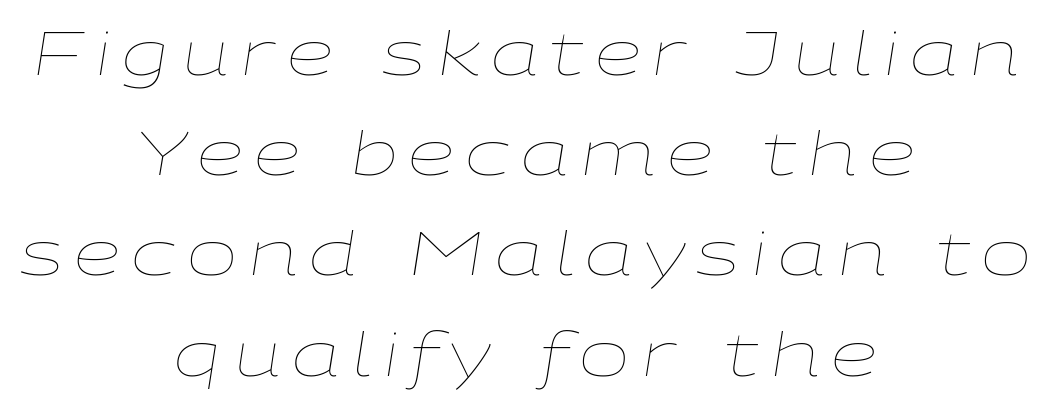
Q: Is the text bold? A: No.
Q: Is the text italic (slanted)? A: Yes, it leans right by about 9 degrees.
Q: Is the text underlined? A: No.
Q: How is the paragraph aligned? A: Centered.
Q: Is the spacing between lines tight, normal or loose? A: Normal.
Q: Width (condensed, normal, or wide)? A: Wide.
Q: Stroke contrast? A: Low.
Q: x-height? A: Medium.
Q: Monospaced? A: No.
